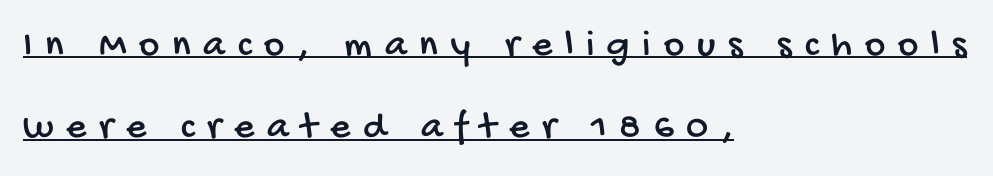
{"serif": "no", "width": "condensed", "stroke_contrast": "low", "x_height": "large", "monospaced": "no", "underline": "yes", "align": "left", "line_spacing": "loose", "line_spacing_ratio": 2.11, "letter_spacing": "wide", "letter_spacing_em": 0.33, "glyph_px": 39}
